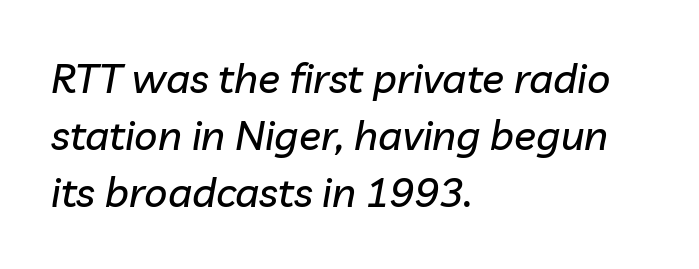
Lines of text with bare space underneath. The leading is moderate, giving the passage an even texture. The face used here is proportionally spaced, like ordinary book or web type. The paragraph has a hard left edge and a soft right edge. A typesetter would call this zero additional tracking. Italic? Definitely — the glyphs are oblique.
